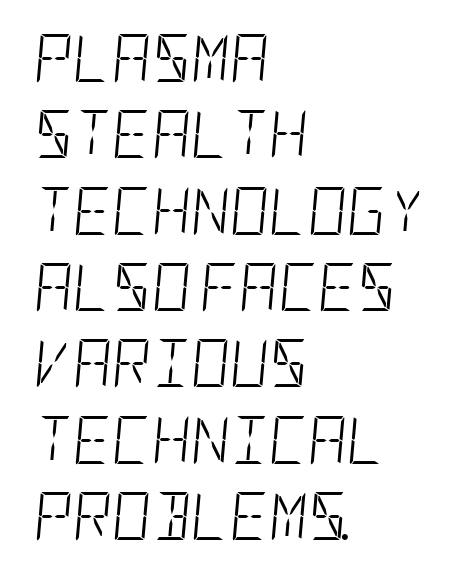
Q: Is the text bold? A: No.
Q: Is the text italic (slanted)? A: Yes, it leans right by about 5 degrees.
Q: Is the text underlined? A: No.
Q: How is the paragraph aligned? A: Left-aligned.
Q: Is the spacing between letters normal or unusually wide? A: Normal.
Q: Is the spacing between lines tight, normal or loose? A: Normal.
Q: Width (condensed, normal, or wide)? A: Condensed.
Q: Stroke contrast? A: Low.
Q: x-height? A: Large.
